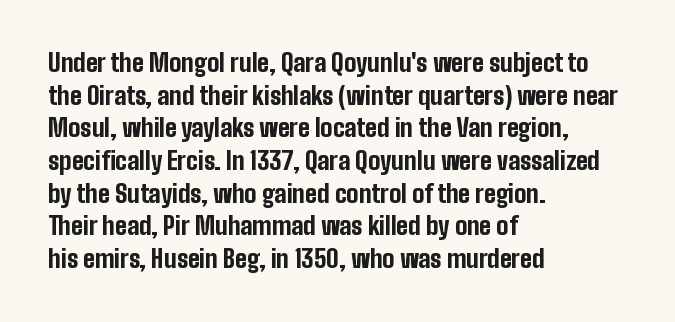
The image shows 24 px bold type, upright; set left-aligned, normal line spacing (1.36x), normal letter spacing, not underlined.
